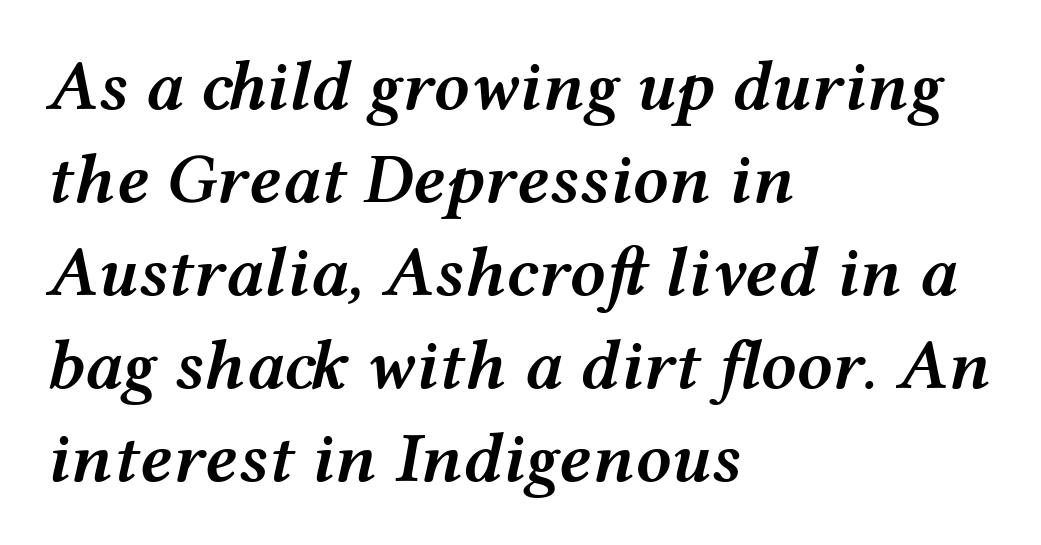
Q: Is the text bold? A: Semi-bold.
Q: Is the text italic (slanted)? A: Yes, it leans right by about 12 degrees.
Q: Is the text underlined? A: No.
Q: How is the paragraph aligned? A: Left-aligned.
Q: Is the spacing between letters normal or unusually wide? A: Normal.
Q: Is the spacing between lines tight, normal or loose? A: Normal.
Q: Width (condensed, normal, or wide)? A: Wide.
Q: Stroke contrast? A: Medium.
Q: x-height? A: Medium.
Q: Monospaced? A: No.
